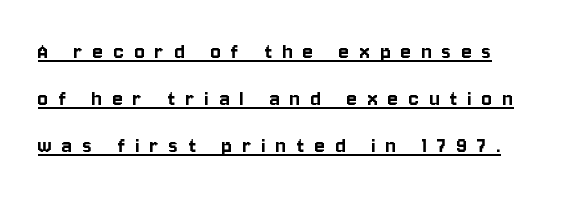
The image shows 24 px text type, upright; set loose line spacing (1.96x), unusually wide letter spacing (+0.43 em), underlined.
